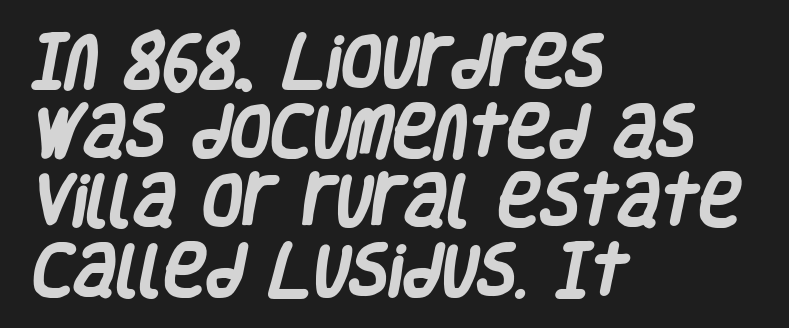
{"serif": "no", "bold": "yes", "weight": "heavy", "width": "condensed", "stroke_contrast": "low", "x_height": "large", "monospaced": "no", "underline": "no", "align": "left", "line_spacing_ratio": 1.2, "letter_spacing": "normal", "letter_spacing_em": 0.0, "glyph_px": 58}
